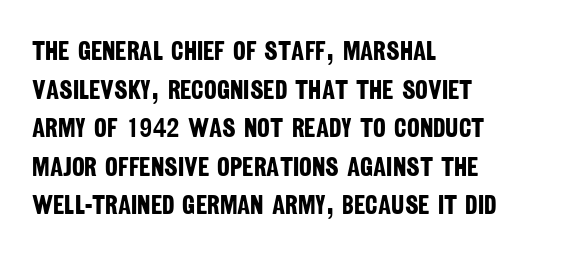
The image shows 27 px bold type; set left-aligned, normal line spacing (1.43x), normal letter spacing, not underlined.
